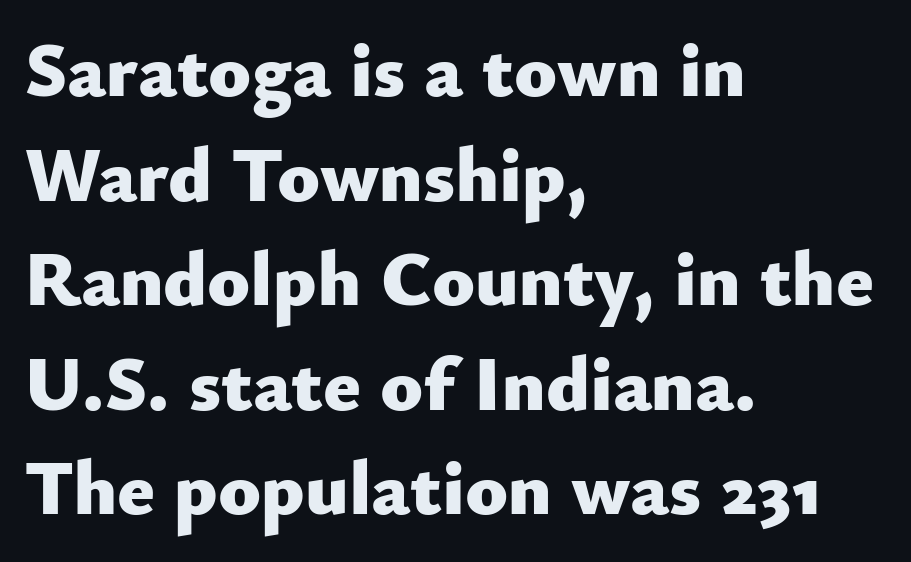
{"serif": "no", "italic": "no", "bold": "yes", "weight": "heavy", "width": "normal", "stroke_contrast": "low", "x_height": "small", "monospaced": "no", "underline": "no", "align": "left", "line_spacing": "normal", "line_spacing_ratio": 1.34, "letter_spacing": "normal", "letter_spacing_em": 0.0, "glyph_px": 78}
